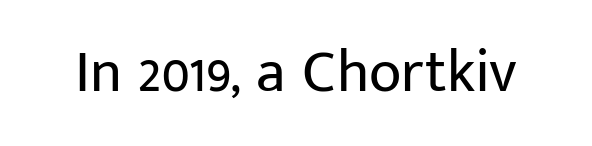
The image shows 60 px regular-weight sans-serif type, upright; set normal letter spacing, not underlined; low stroke contrast and a medium x-height.
